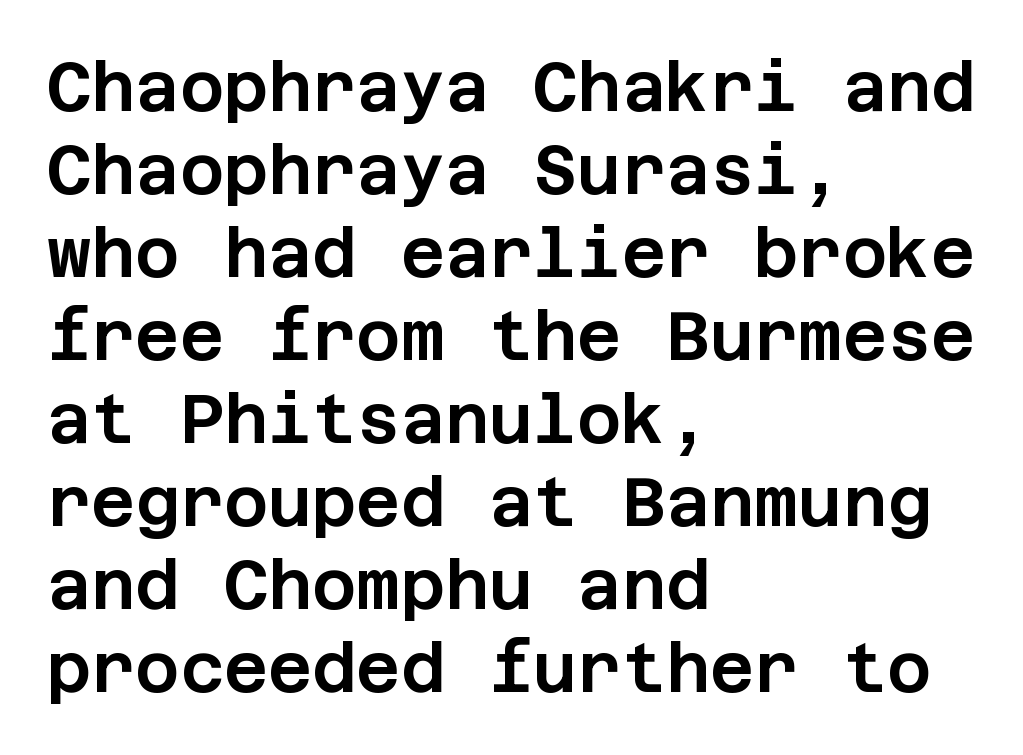
{"serif": "no", "italic": "no", "width": "normal", "stroke_contrast": "low", "x_height": "large", "underline": "no", "align": "left", "line_spacing_ratio": 1.22, "letter_spacing": "normal", "letter_spacing_em": 0.0, "glyph_px": 68}
